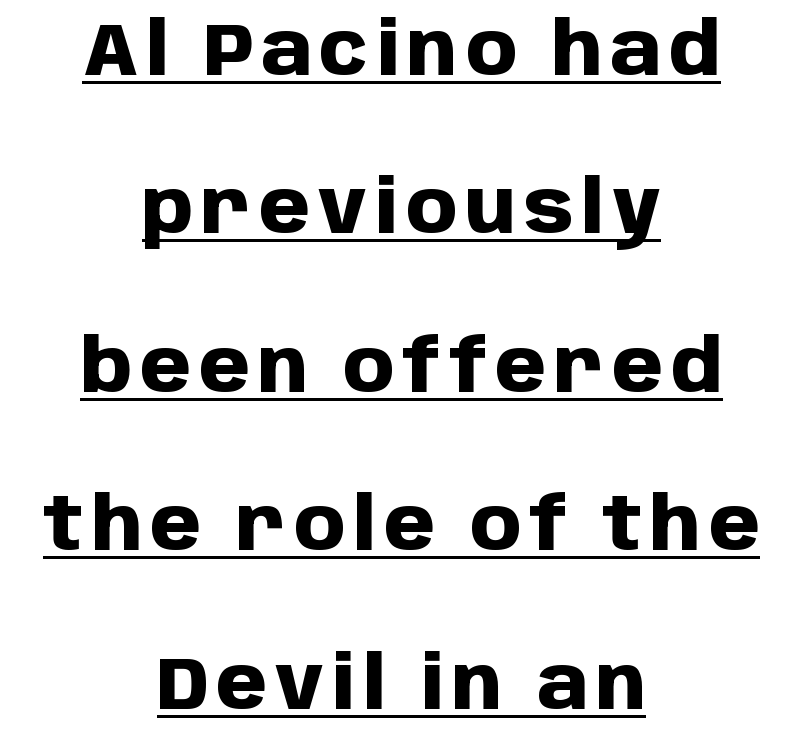
{"serif": "no", "italic": "no", "bold": "yes", "weight": "heavy", "width": "normal", "stroke_contrast": "low", "x_height": "large", "monospaced": "no", "underline": "yes", "align": "center", "line_spacing": "loose", "line_spacing_ratio": 2.17, "glyph_px": 73}
